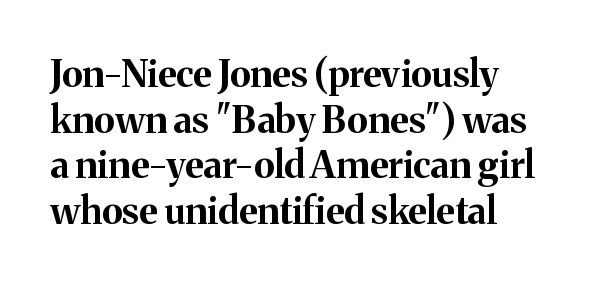
Q: Is the text bold? A: Yes.
Q: Is the text italic (slanted)? A: No, it is upright.
Q: Is the typeface a serif or a sans-serif typeface? A: Serif.
Q: Is the text underlined? A: No.
Q: Is the spacing between letters normal or unusually wide? A: Normal.
Q: Width (condensed, normal, or wide)? A: Normal.
Q: Stroke contrast? A: Medium.
Q: x-height? A: Medium.
Q: Monospaced? A: No.
